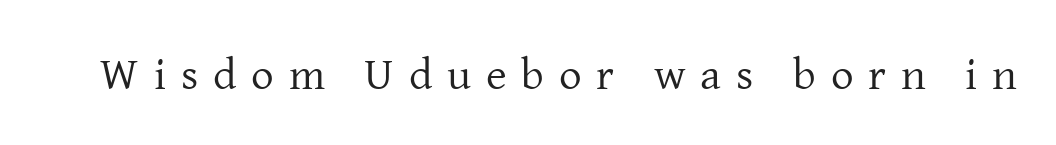
Q: Is the text bold? A: No.
Q: Is the text italic (slanted)? A: No, it is upright.
Q: Is the typeface a serif or a sans-serif typeface? A: Serif.
Q: Is the text underlined? A: No.
Q: Is the spacing between letters normal or unusually wide? A: Unusually wide.
Q: Width (condensed, normal, or wide)? A: Normal.
Q: Stroke contrast? A: Low.
Q: x-height? A: Medium.
Q: Monospaced? A: No.
